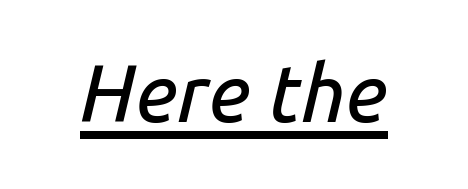
{"italic": "yes", "lean": "right", "slant_degrees": 14, "width": "normal", "stroke_contrast": "low", "x_height": "medium", "monospaced": "no", "underline": "yes", "letter_spacing": "normal", "letter_spacing_em": 0.0, "glyph_px": 80}
